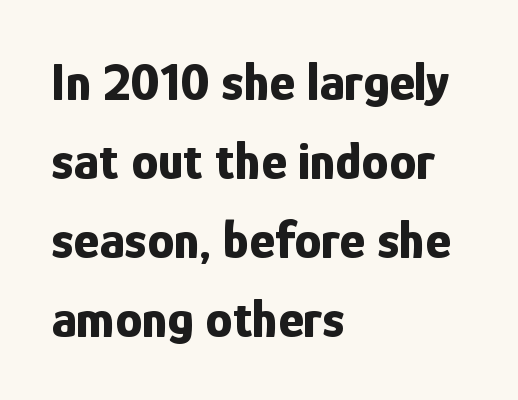
Q: Is the text bold? A: Yes.
Q: Is the text italic (slanted)? A: No, it is upright.
Q: Is the typeface a serif or a sans-serif typeface? A: Sans-serif.
Q: Is the text underlined? A: No.
Q: How is the paragraph aligned? A: Left-aligned.
Q: Is the spacing between letters normal or unusually wide? A: Normal.
Q: Is the spacing between lines tight, normal or loose? A: Normal.
Q: Width (condensed, normal, or wide)? A: Condensed.
Q: Stroke contrast? A: Low.
Q: x-height? A: Medium.
Q: Monospaced? A: No.
